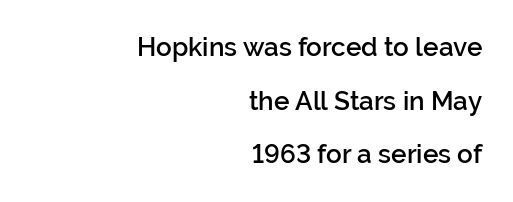
The image shows 26 px text type, upright; set right-aligned, loose line spacing (2.06x), normal letter spacing, not underlined.
